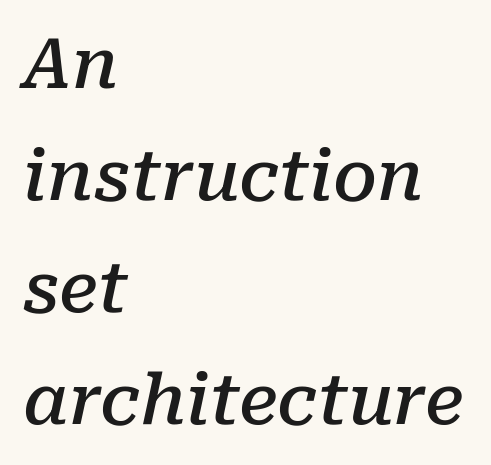
Q: Is the text bold? A: Semi-bold.
Q: Is the text italic (slanted)? A: Yes, it leans right by about 10 degrees.
Q: Is the typeface a serif or a sans-serif typeface? A: Serif.
Q: Is the text underlined? A: No.
Q: How is the paragraph aligned? A: Left-aligned.
Q: Is the spacing between letters normal or unusually wide? A: Normal.
Q: Is the spacing between lines tight, normal or loose? A: Normal.
Q: Width (condensed, normal, or wide)? A: Normal.
Q: Stroke contrast? A: Low.
Q: x-height? A: Medium.
Q: Monospaced? A: No.
